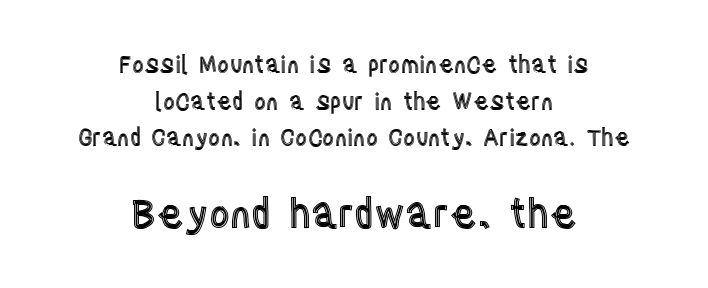
{"italic": "no", "width": "condensed", "x_height": "large", "monospaced": "no", "underline": "no", "align": "center", "line_spacing": "normal", "line_spacing_ratio": 1.59, "letter_spacing": "normal", "letter_spacing_em": 0.0, "larger_block": "second", "size_ratio": 1.74, "glyph_px": 40}
